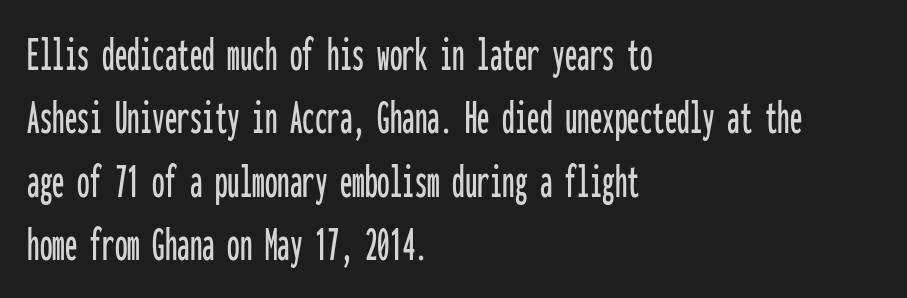
The face used here is rendered with its standard letterfit. Is this a sans? Yes — the strokes have no serifs. Rule under the text: the space is simply empty. Layout note: lines flush left.
